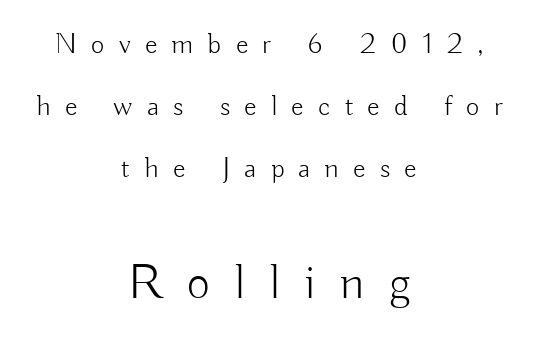
{"serif": "no", "italic": "no", "bold": "no", "weight": "light", "width": "normal", "stroke_contrast": "low", "x_height": "small", "monospaced": "no", "underline": "no", "align": "center", "line_spacing": "loose", "line_spacing_ratio": 2.14, "letter_spacing": "wide", "letter_spacing_em": 0.49, "larger_block": "second", "size_ratio": 1.72, "glyph_px": 50}
